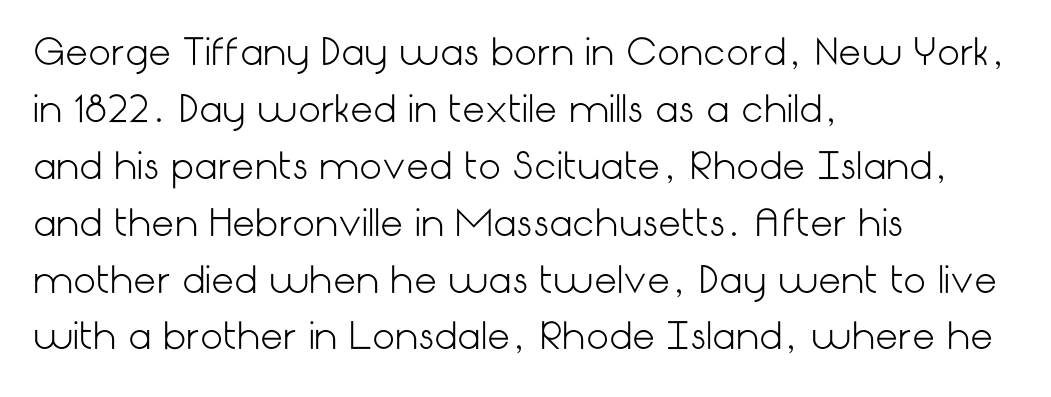
The image shows 36 px light sans-serif type, upright; set left-aligned, normal line spacing (1.58x), normal letter spacing, not underlined; low stroke contrast and a medium x-height.
